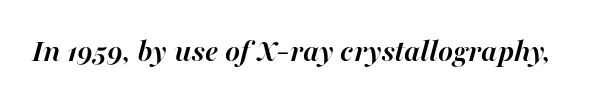
You could call the tracking neutral — neither tight nor loose. The face used here has the dense, thick strokes of a bold. These lines were composed using italics. The glyphs are unaccompanied by any horizontal stroke below them. Character widths vary here, with narrow letters taking less room than wide ones.
